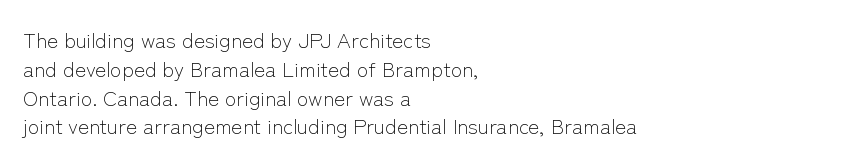
The image shows 21 px text type, upright; set left-aligned, normal line spacing (1.37x), normal letter spacing, not underlined.
